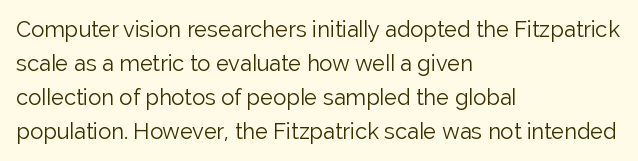
Q: Is the text bold? A: No.
Q: Is the text italic (slanted)? A: No, it is upright.
Q: Is the text underlined? A: No.
Q: How is the paragraph aligned? A: Left-aligned.
Q: Is the spacing between letters normal or unusually wide? A: Normal.
Q: Is the spacing between lines tight, normal or loose? A: Normal.
